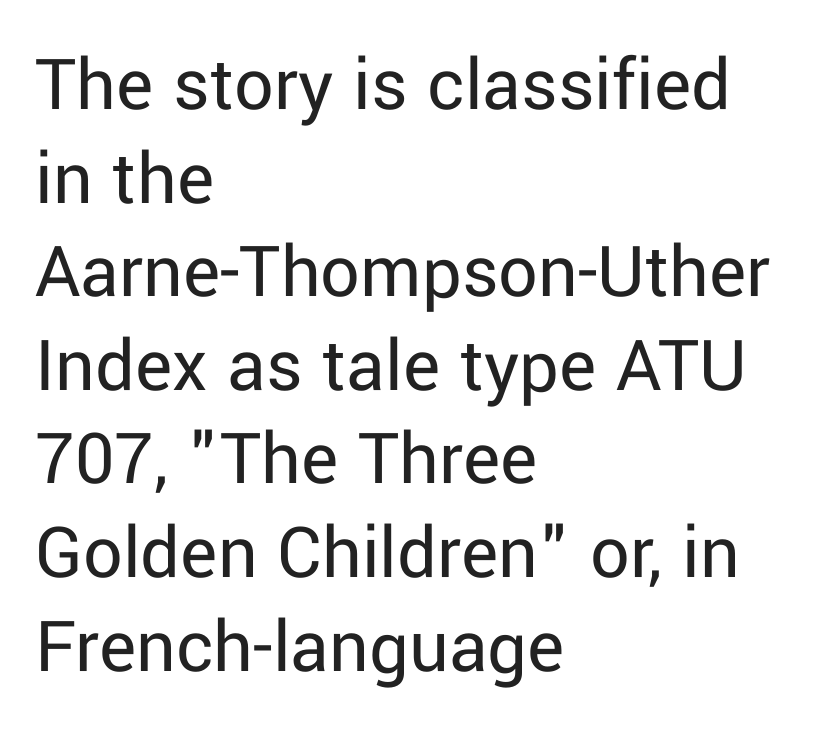
Q: Is the text bold? A: No.
Q: Is the text italic (slanted)? A: No, it is upright.
Q: Is the typeface a serif or a sans-serif typeface? A: Sans-serif.
Q: Is the text underlined? A: No.
Q: How is the paragraph aligned? A: Left-aligned.
Q: Is the spacing between letters normal or unusually wide? A: Normal.
Q: Width (condensed, normal, or wide)? A: Normal.
Q: Stroke contrast? A: Low.
Q: x-height? A: Medium.
Q: Monospaced? A: No.
